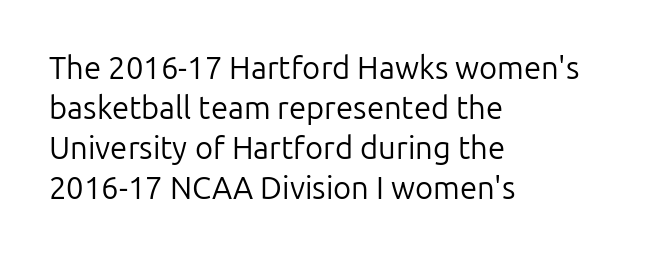
The image shows 31 px regular-weight sans-serif type, upright; set left-aligned, normal line spacing (1.29x), normal letter spacing, not underlined; low stroke contrast and a medium x-height.
